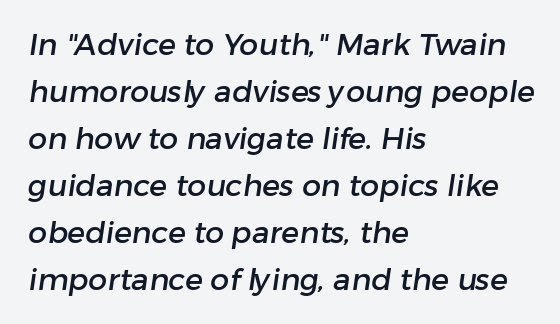
Underlining? Definitely not there. Letterform terminals end flat and unadorned throughout the passage. The horizontal fit of the characters is conventional and even. Summary of vertical rhythm: regular, with standard interline spacing. Line starts are locked; line ends wander. Is this a fixed-width face? No — the glyphs have proportional, varying widths.
